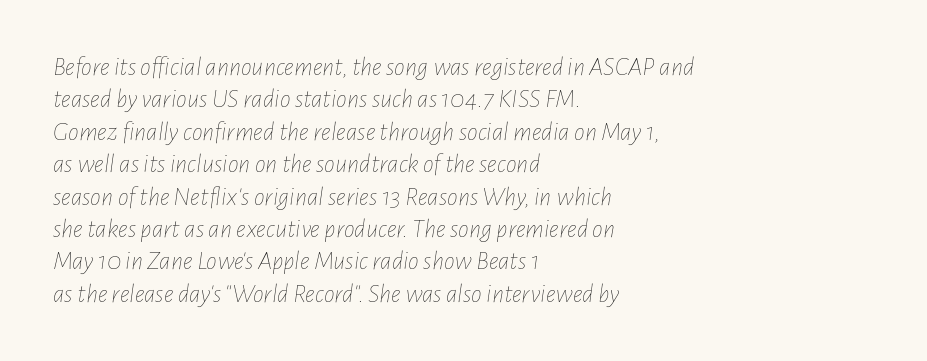
{"italic": "yes", "lean": "right", "slant_degrees": 7, "bold": "no", "underline": "no", "align": "left", "line_spacing_ratio": 1.2, "letter_spacing": "normal", "letter_spacing_em": 0.0, "glyph_px": 27}
